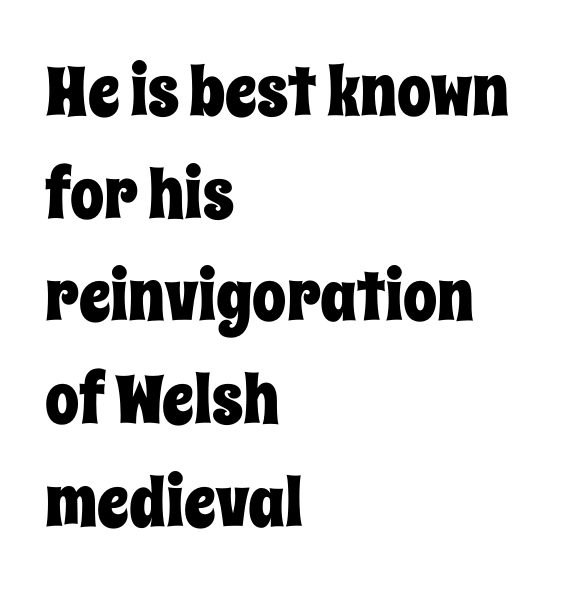
A clean baseline with only descenders dipping below it. Tracking value appears to be zero — textbook default spacing. If you drew a ruler down the left edge, every line would touch it. This is roman type, the default non-slanted kind. You could not count columns in this text — the font is proportionally spaced. How would I describe the line gaps? Plain and ordinary.
